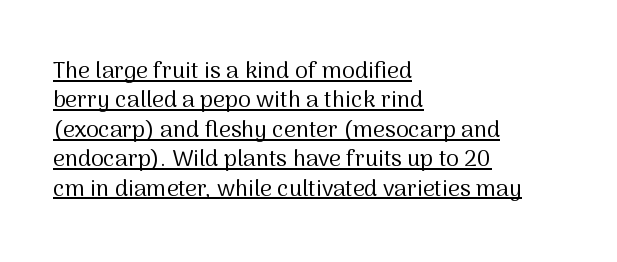
Underlined type. The rag falls on the right side of this text block. What stands out about the letter spacing? Nothing — it is the standard amount. How would I describe the line gaps? Plain and ordinary. The letters stand straight up with perfectly vertical stems. Each stroke keeps to a modest, everyday thickness or less.
